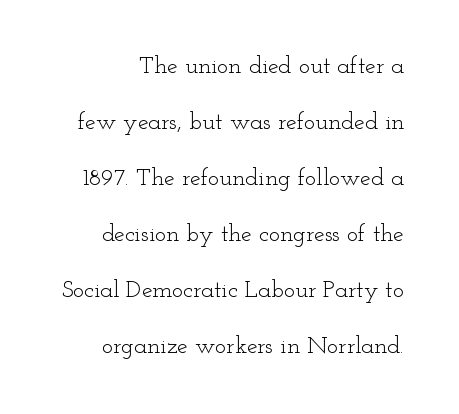
The image shows 24 px text type, upright; set loose line spacing (2.33x), normal letter spacing, not underlined.
